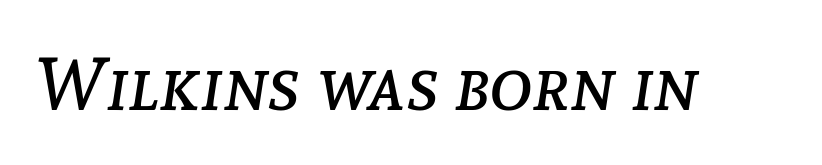
Q: Is the text bold? A: No.
Q: Is the text italic (slanted)? A: Yes, it leans right by about 8 degrees.
Q: Is the text underlined? A: No.
Q: Is the spacing between letters normal or unusually wide? A: Normal.
Q: Width (condensed, normal, or wide)? A: Normal.
Q: Stroke contrast? A: Low.
Q: x-height? A: Medium.
Q: Monospaced? A: No.
